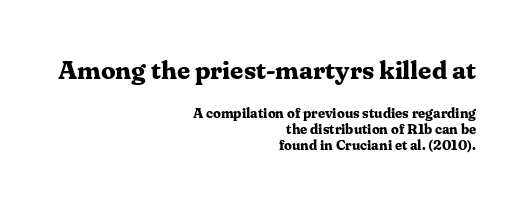
Q: Is the text bold? A: Yes.
Q: Is the text italic (slanted)? A: No, it is upright.
Q: Is the text underlined? A: No.
Q: How is the paragraph aligned? A: Right-aligned.
Q: Is the spacing between letters normal or unusually wide? A: Normal.
Q: Which block of text is set in a larger size, the first (top) or the second (bottom)? A: The first (top) one.
